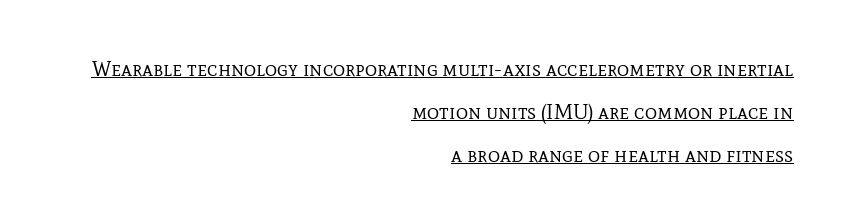
The image shows 21 px text type, upright; set right-aligned, loose line spacing (2.04x), normal letter spacing, underlined.
